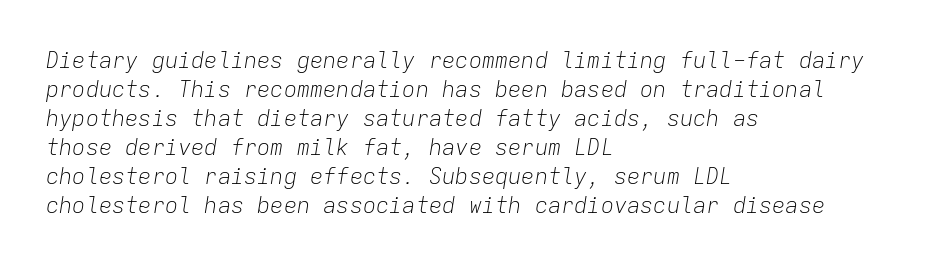
Q: Is the text bold? A: No.
Q: Is the text italic (slanted)? A: Yes, it leans right by about 9 degrees.
Q: Is the text underlined? A: No.
Q: How is the paragraph aligned? A: Left-aligned.
Q: Is the spacing between letters normal or unusually wide? A: Normal.
Q: Is the spacing between lines tight, normal or loose? A: Normal.
